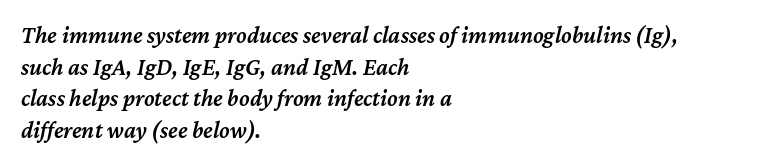
{"italic": "yes", "lean": "right", "slant_degrees": 12, "bold": "semi", "underline": "no", "align": "left", "line_spacing": "normal", "line_spacing_ratio": 1.32, "letter_spacing": "normal", "letter_spacing_em": 0.0, "glyph_px": 24}
